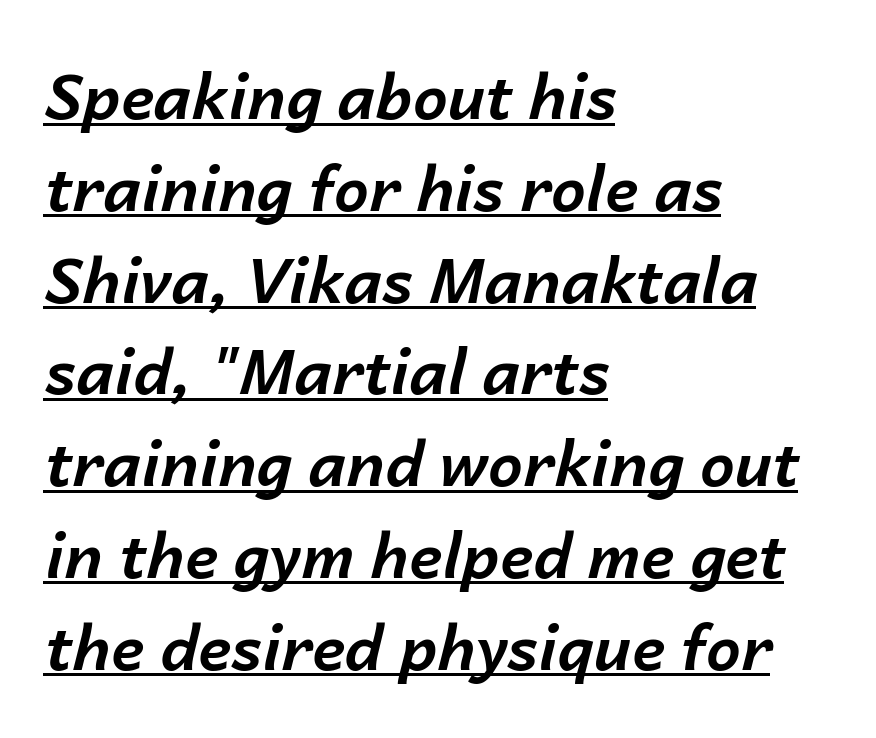
The image shows 62 px bold type, italic (leaning right); set left-aligned, normal line spacing (1.48x), normal letter spacing, underlined; low stroke contrast and a medium x-height.
